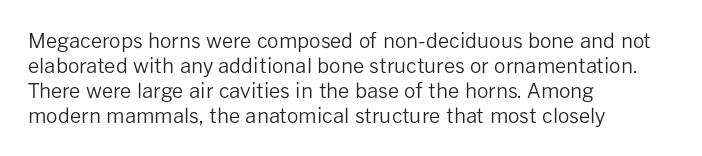
Q: Is the text bold? A: No.
Q: Is the text italic (slanted)? A: No, it is upright.
Q: Is the text underlined? A: No.
Q: How is the paragraph aligned? A: Left-aligned.
Q: Is the spacing between letters normal or unusually wide? A: Normal.
Q: Is the spacing between lines tight, normal or loose? A: Normal.
